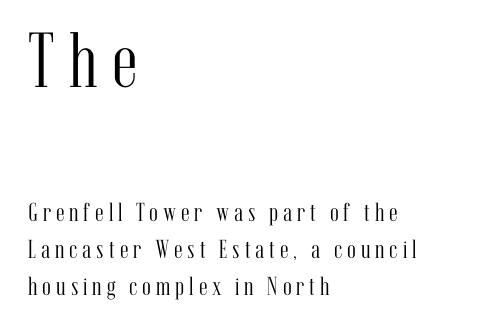
The image shows 78 px light, condensed serif type, upright; set left-aligned, normal line spacing (1.42x), not underlined; the first (top) block is 3.0x larger; medium stroke contrast and a medium x-height.
